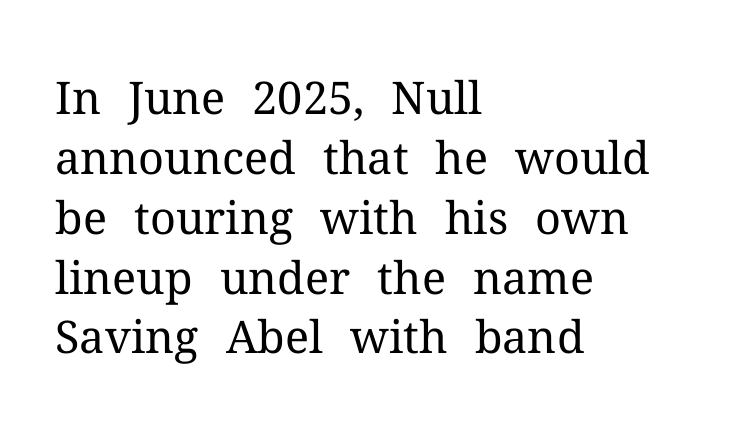
The image shows 45 px regular-weight serif type, upright; set left-aligned, normal line spacing (1.33x), normal letter spacing, not underlined; medium stroke contrast and a medium x-height.
